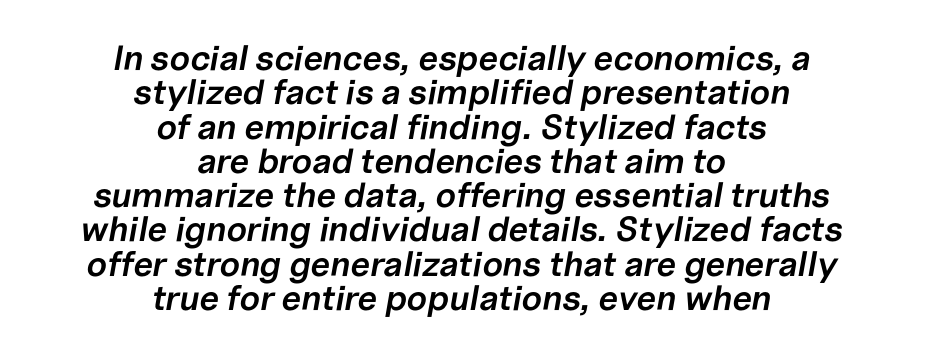
{"italic": "yes", "lean": "right", "slant_degrees": 10, "bold": "semi", "weight": "semibold", "width": "normal", "stroke_contrast": "low", "x_height": "medium", "monospaced": "no", "underline": "no", "align": "center", "line_spacing": "tight", "line_spacing_ratio": 0.98, "letter_spacing": "normal", "letter_spacing_em": 0.0, "glyph_px": 35}
